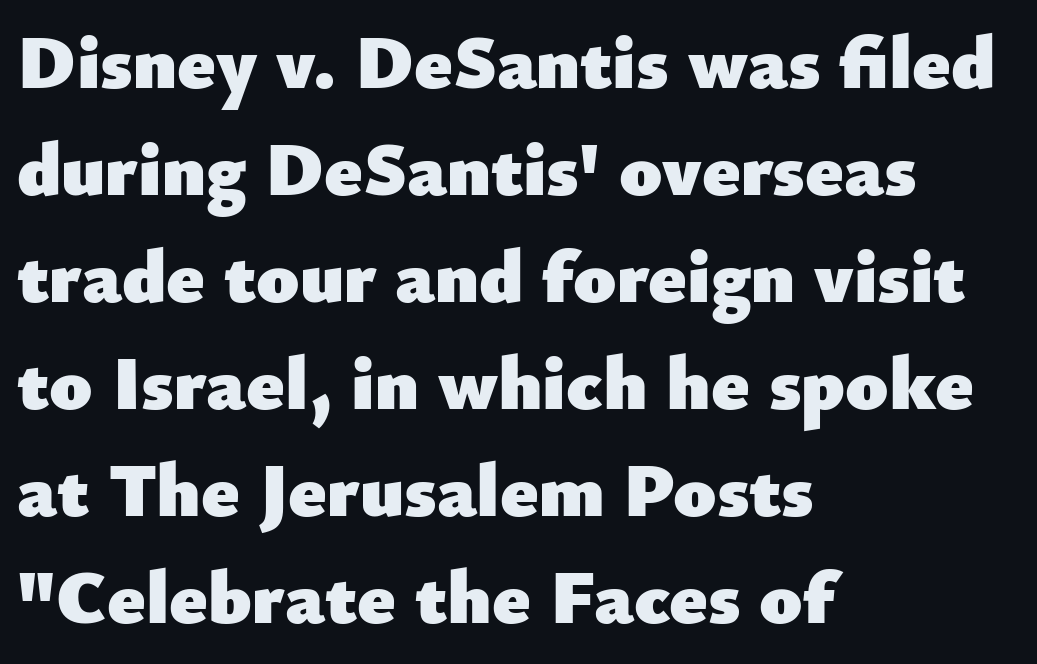
Q: Is the text bold? A: Yes.
Q: Is the text italic (slanted)? A: No, it is upright.
Q: Is the typeface a serif or a sans-serif typeface? A: Sans-serif.
Q: Is the text underlined? A: No.
Q: How is the paragraph aligned? A: Left-aligned.
Q: Is the spacing between letters normal or unusually wide? A: Normal.
Q: Is the spacing between lines tight, normal or loose? A: Normal.
Q: Width (condensed, normal, or wide)? A: Normal.
Q: Stroke contrast? A: Low.
Q: x-height? A: Small.
Q: Monospaced? A: No.
